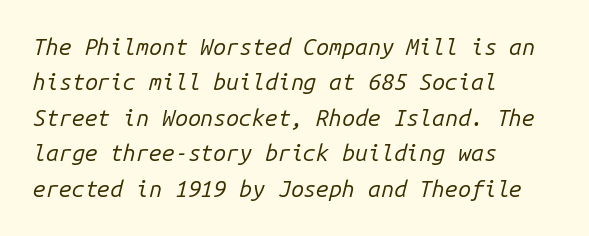
Looking at the ascenders, they clearly lean. Caption: standard tracking, unaltered. If you drew a ruler down the left edge, every line would touch it. Plain, unruled lines of type. If you measured baseline to baseline, you'd find a middling distance. The face looks like a standard text weight, possibly lighter.
